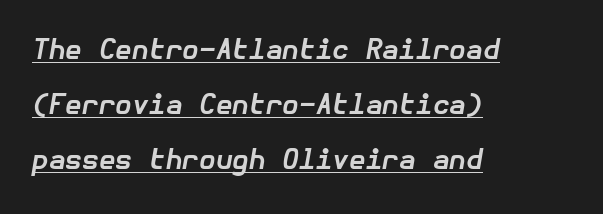
{"italic": "yes", "lean": "right", "slant_degrees": 10, "bold": "yes", "underline": "yes", "align": "left", "line_spacing": "loose", "line_spacing_ratio": 2.04, "letter_spacing": "normal", "letter_spacing_em": 0.0, "glyph_px": 27}
